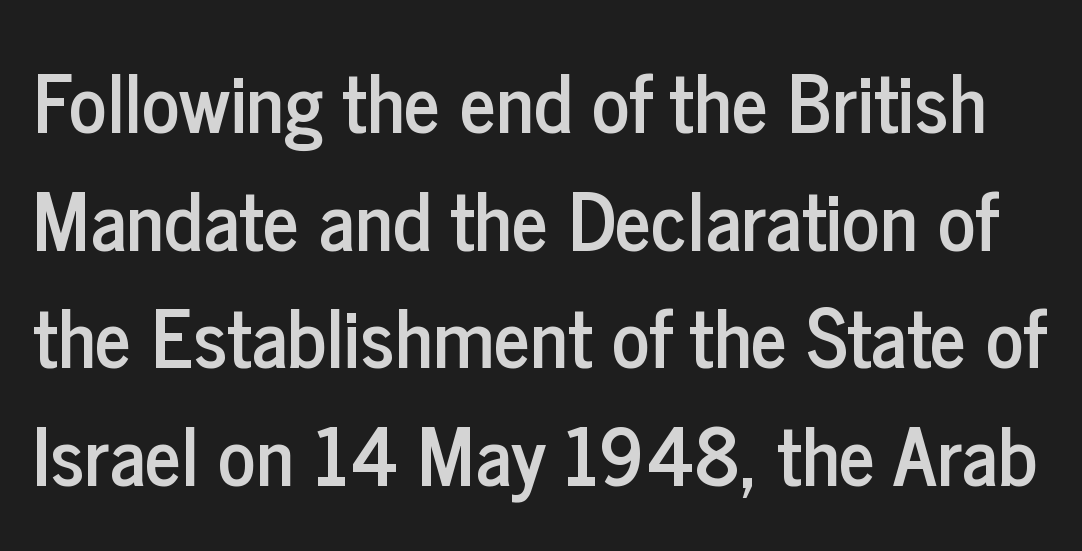
{"serif": "no", "italic": "no", "width": "condensed", "stroke_contrast": "low", "x_height": "medium", "monospaced": "no", "underline": "no", "line_spacing": "normal", "line_spacing_ratio": 1.49, "letter_spacing": "normal", "letter_spacing_em": 0.0, "glyph_px": 79}
